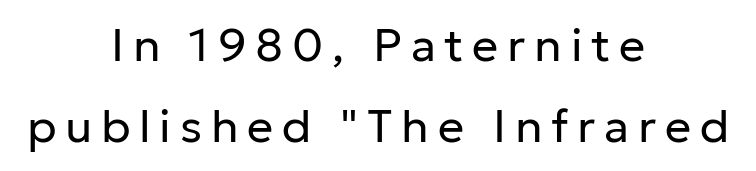
{"serif": "no", "italic": "no", "bold": "no", "weight": "regular", "width": "normal", "stroke_contrast": "low", "x_height": "medium", "monospaced": "no", "underline": "no", "align": "center", "line_spacing_ratio": 1.76, "glyph_px": 46}
